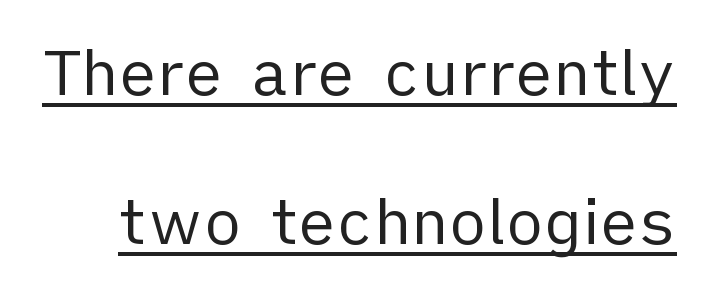
Q: Is the text bold? A: No.
Q: Is the text italic (slanted)? A: No, it is upright.
Q: Is the typeface a serif or a sans-serif typeface? A: Sans-serif.
Q: Is the text underlined? A: Yes.
Q: Is the spacing between letters normal or unusually wide? A: Normal.
Q: Is the spacing between lines tight, normal or loose? A: Loose.
Q: Width (condensed, normal, or wide)? A: Normal.
Q: Stroke contrast? A: Low.
Q: x-height? A: Medium.
Q: Monospaced? A: No.
